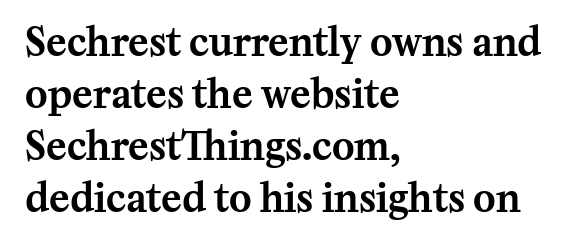
{"serif": "yes", "italic": "no", "width": "normal", "stroke_contrast": "medium", "x_height": "medium", "monospaced": "no", "underline": "no", "align": "left", "line_spacing": "normal", "line_spacing_ratio": 1.37, "letter_spacing": "normal", "letter_spacing_em": 0.0, "glyph_px": 38}
